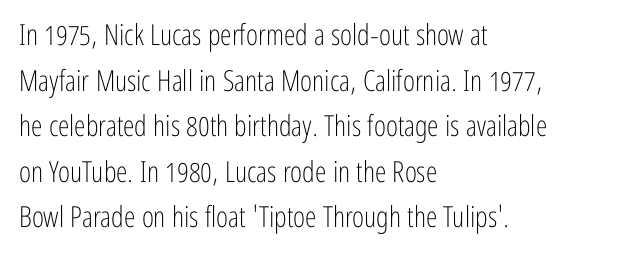
Q: Is the text bold? A: No.
Q: Is the text italic (slanted)? A: No, it is upright.
Q: Is the typeface a serif or a sans-serif typeface? A: Sans-serif.
Q: Is the text underlined? A: No.
Q: How is the paragraph aligned? A: Left-aligned.
Q: Is the spacing between letters normal or unusually wide? A: Normal.
Q: Is the spacing between lines tight, normal or loose? A: Normal.
Q: Width (condensed, normal, or wide)? A: Condensed.
Q: Stroke contrast? A: Low.
Q: x-height? A: Medium.
Q: Monospaced? A: No.
